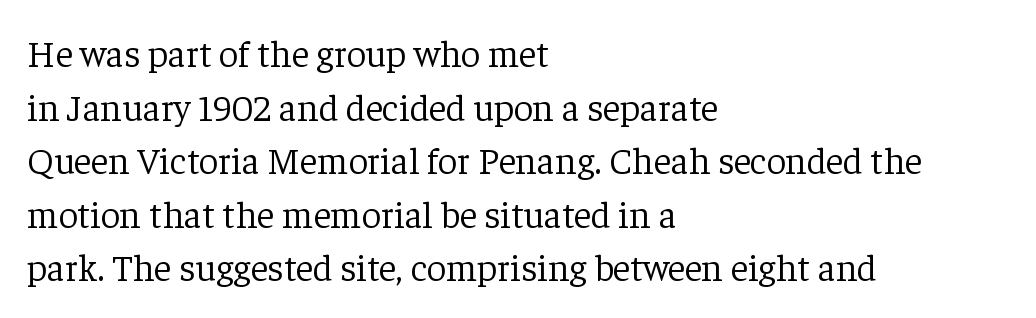
Is there much room between lines? A standard amount, neither cramped nor airy. In CSS terms this would be text-align: left. Each word holds together tightly as a unit, with standard inter-letter gaps. The lettering holds an erect, upright posture throughout. Anything drawn beneath the words? Only blank space. Ink coverage per letter is moderate at most.
